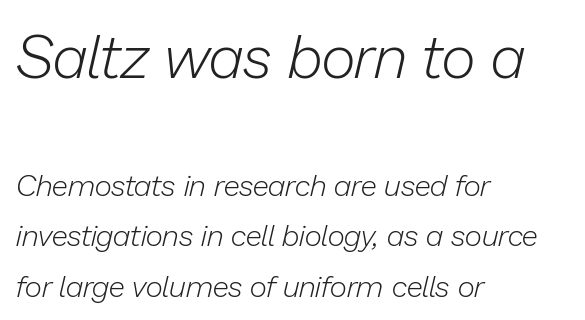
The image shows 60 px light type, italic (leaning right); set left-aligned, normal line spacing (1.68x), normal letter spacing, not underlined; the first (top) block is 2.0x larger; low stroke contrast and a medium x-height.
